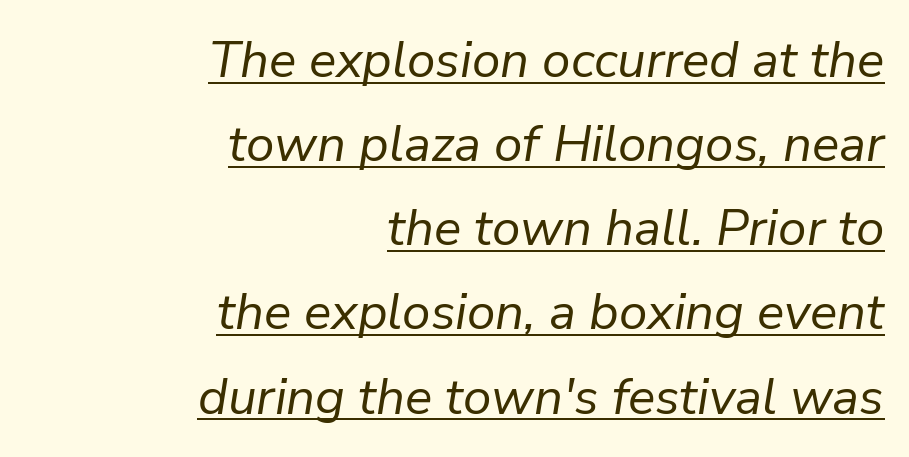
Q: Is the text bold? A: No.
Q: Is the text italic (slanted)? A: Yes, it leans right by about 9 degrees.
Q: Is the text underlined? A: Yes.
Q: How is the paragraph aligned? A: Right-aligned.
Q: Is the spacing between letters normal or unusually wide? A: Normal.
Q: Is the spacing between lines tight, normal or loose? A: Normal.
Q: Width (condensed, normal, or wide)? A: Normal.
Q: Stroke contrast? A: Low.
Q: x-height? A: Medium.
Q: Monospaced? A: No.
